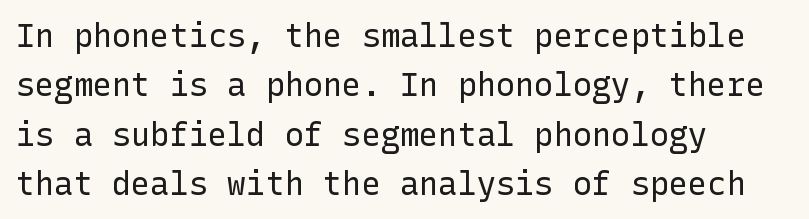
Q: Is the text bold? A: No.
Q: Is the text italic (slanted)? A: No, it is upright.
Q: Is the typeface a serif or a sans-serif typeface? A: Sans-serif.
Q: Is the text underlined? A: No.
Q: How is the paragraph aligned? A: Left-aligned.
Q: Is the spacing between letters normal or unusually wide? A: Normal.
Q: Is the spacing between lines tight, normal or loose? A: Normal.
Q: Width (condensed, normal, or wide)? A: Normal.
Q: Stroke contrast? A: Low.
Q: x-height? A: Medium.
